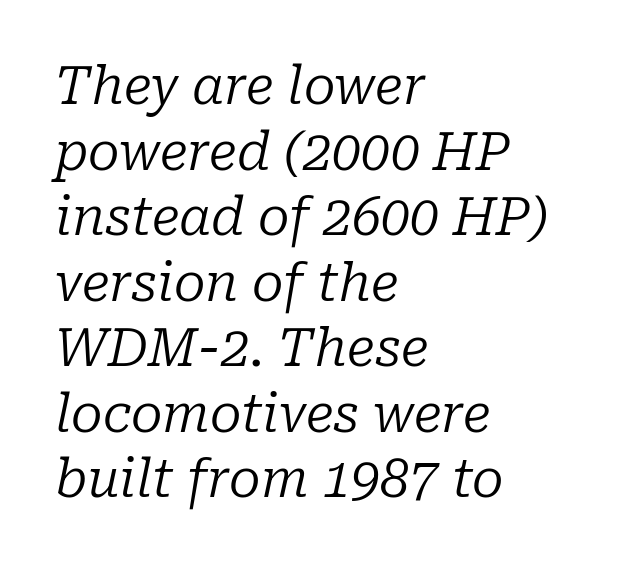
The image shows 52 px regular-weight serif type, italic (leaning right); set left-aligned, normal line spacing (1.26x), normal letter spacing, not underlined; low stroke contrast and a medium x-height.
